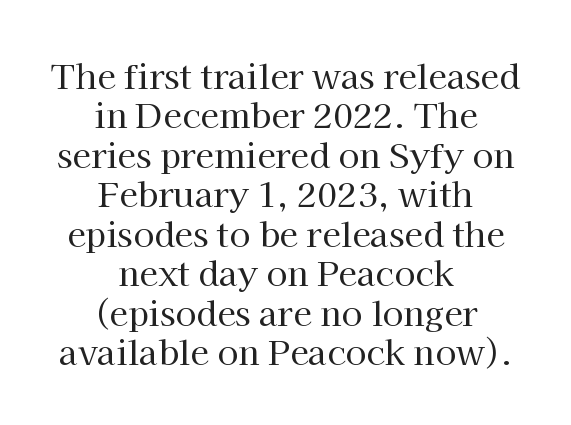
Type style note: has serifs. The letters advance in unequal steps, a hallmark of proportional type. This is roman type, the default non-slanted kind. The passage shown is not underscored anywhere.
